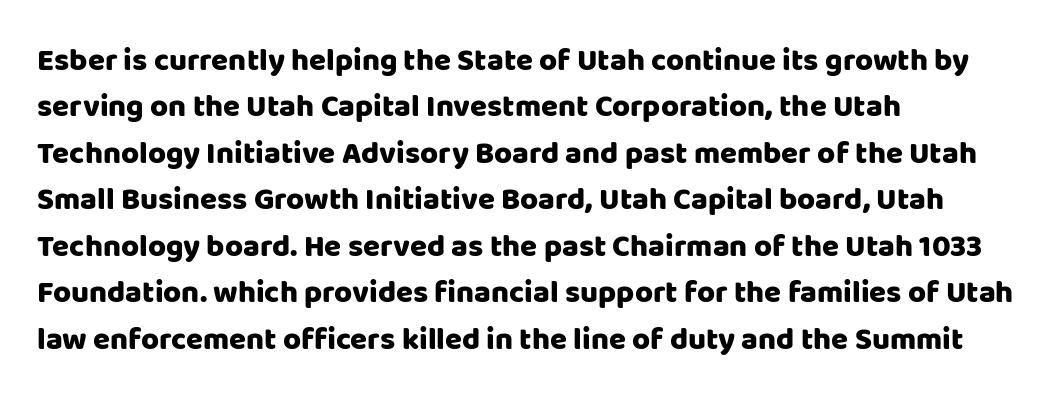
Is there any slant? The stems are plumb. The face used here is a sans, in the tradition of grotesques and geometrics. Plain, unruled lines of type. Normally led — the rows are evenly, conventionally spaced. Do the characters align in a grid? No, the font is proportional. Leftover space on each line is placed entirely after the last word.
